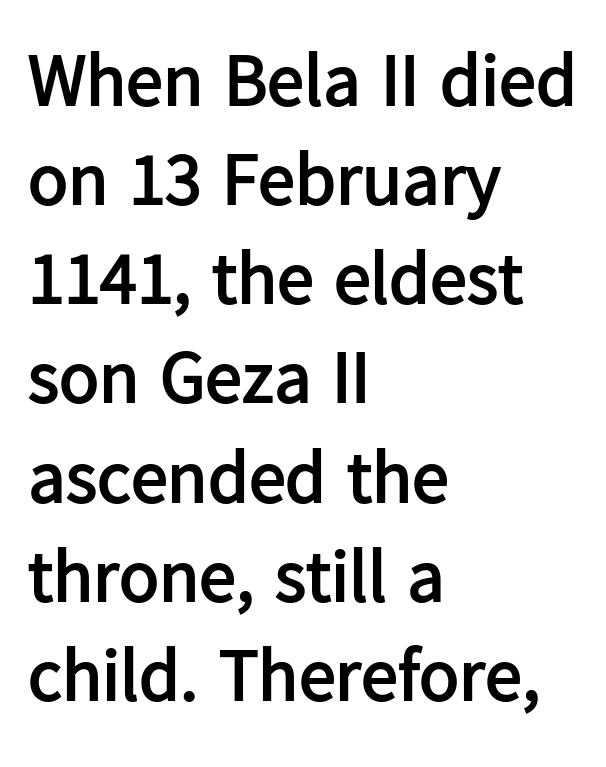
The image shows 74 px semibold sans-serif type, upright; set left-aligned, normal line spacing (1.34x), normal letter spacing, not underlined; low stroke contrast and a medium x-height.
